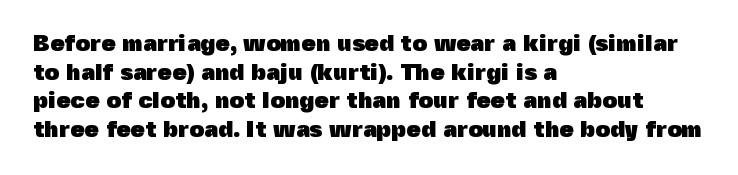
{"italic": "no", "bold": "yes", "underline": "no", "align": "left", "line_spacing_ratio": 1.24, "letter_spacing": "normal", "letter_spacing_em": 0.0, "glyph_px": 23}
